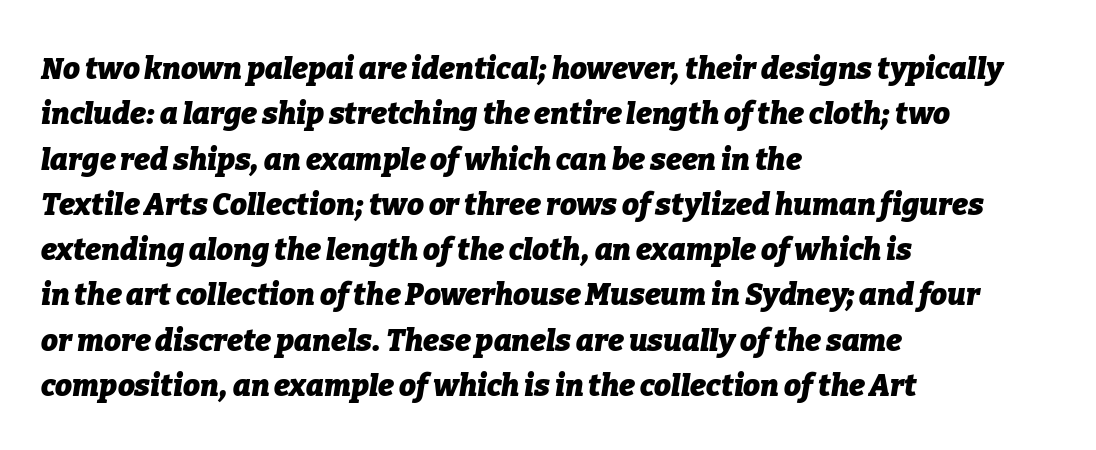
Has an underline been added? It has not. Rendered with sloped, italic letterforms. These lines keep a tight, regular rhythm from letter to letter. Line beginnings align vertically; line endings do not. This block has exactly the height ordinary leading produces. Its strokes are broad and dark, the hallmark of bold type.
